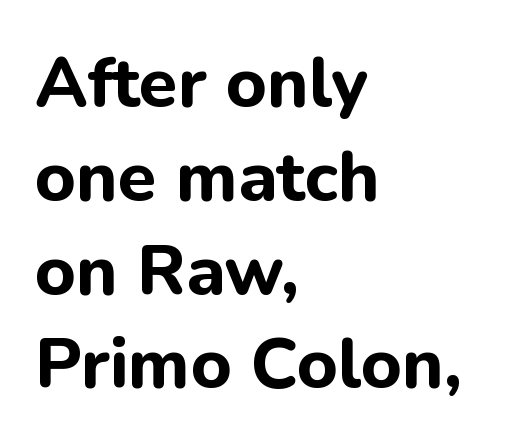
Q: Is the text bold? A: Yes.
Q: Is the text italic (slanted)? A: No, it is upright.
Q: Is the typeface a serif or a sans-serif typeface? A: Sans-serif.
Q: Is the text underlined? A: No.
Q: How is the paragraph aligned? A: Left-aligned.
Q: Is the spacing between letters normal or unusually wide? A: Normal.
Q: Is the spacing between lines tight, normal or loose? A: Normal.
Q: Width (condensed, normal, or wide)? A: Normal.
Q: Stroke contrast? A: Low.
Q: x-height? A: Medium.
Q: Monospaced? A: No.
